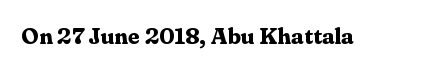
Notice how thick the strokes are: this is what a full bold looks like. In terms of letterspacing, this is plain default setting. The specimen omits any rule beneath the text block's lines. The lettering stays uniformly vertical, giving the passage a roman look.
